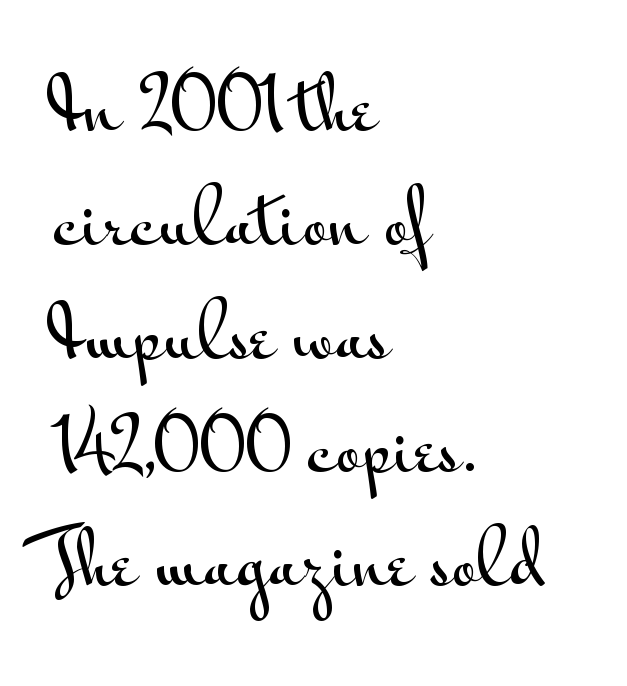
Each letter's strokes conclude bluntly, with no projecting serifs. The paragraph shown leans on its left margin. The specimen omits any rule beneath the text block's lines. This sample uses plain, unmodified letter spacing.
